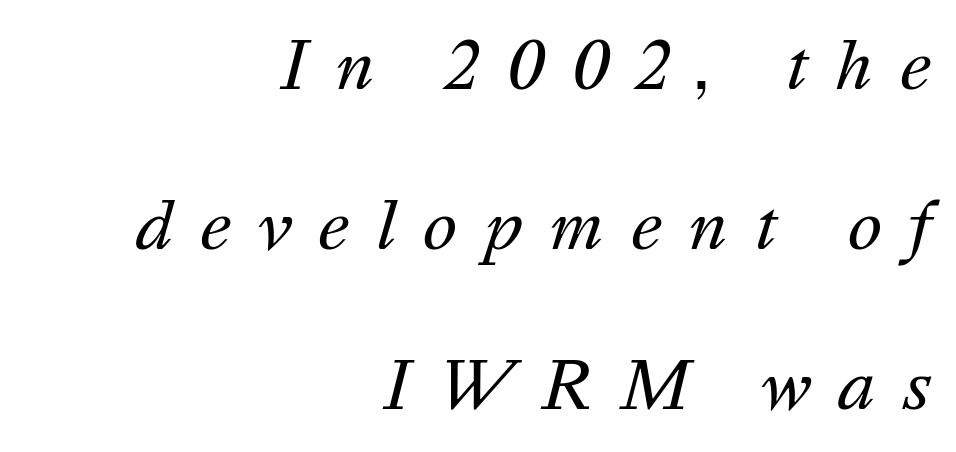
{"italic": "yes", "lean": "right", "slant_degrees": 16, "bold": "no", "weight": "regular", "width": "normal", "stroke_contrast": "medium", "x_height": "medium", "monospaced": "no", "underline": "no", "align": "right", "line_spacing": "loose", "line_spacing_ratio": 2.46, "letter_spacing": "wide", "letter_spacing_em": 0.41, "glyph_px": 65}
